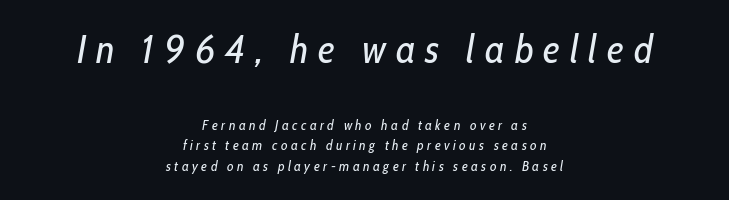
If you drew a line through each stem, it would be angled. Weight: not bold — regular or lighter. Leading: standard. One-word summary of the alignment: center. In this sample the first text group is rendered at the bigger scale.
